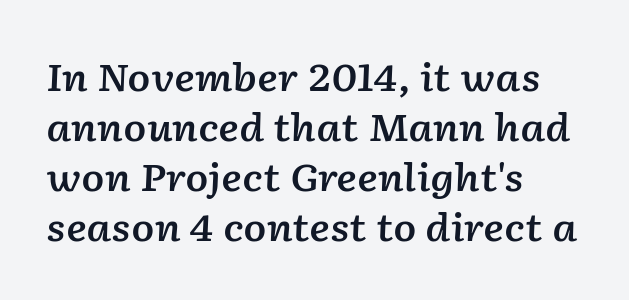
The letters are slanted; this is an italic face. Looks like regular typesetting: each glyph gets only the width it needs. Has an underline been added? It has not. How would I describe the line gaps? Plain and ordinary. All the whitespace from short lines collects on the right.
